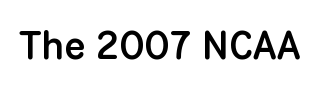
Q: Is the text bold? A: Semi-bold.
Q: Is the text italic (slanted)? A: No, it is upright.
Q: Is the typeface a serif or a sans-serif typeface? A: Sans-serif.
Q: Is the text underlined? A: No.
Q: Is the spacing between letters normal or unusually wide? A: Normal.
Q: Width (condensed, normal, or wide)? A: Normal.
Q: Stroke contrast? A: Low.
Q: x-height? A: Medium.
Q: Monospaced? A: No.
